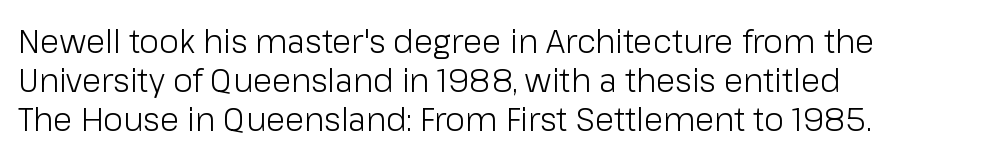
{"serif": "no", "italic": "no", "bold": "no", "weight": "light", "width": "normal", "stroke_contrast": "low", "x_height": "medium", "monospaced": "no", "underline": "no", "align": "left", "line_spacing_ratio": 1.22, "letter_spacing": "normal", "letter_spacing_em": 0.0, "glyph_px": 32}
